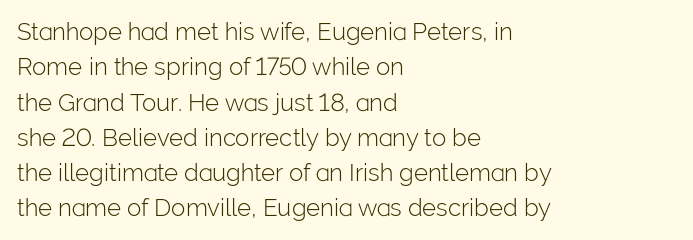
The image shows 24 px text type, upright; set left-aligned, normal line spacing (1.47x), normal letter spacing, not underlined.
